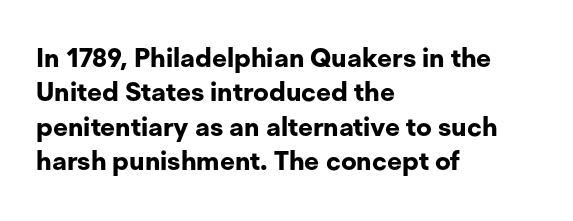
The image shows 26 px bold type, upright; set left-aligned, normal line spacing (1.32x), normal letter spacing, not underlined.
